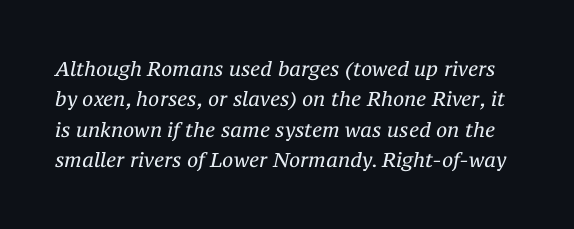
{"italic": "yes", "lean": "right", "slant_degrees": 12, "bold": "no", "underline": "no", "line_spacing": "normal", "line_spacing_ratio": 1.52, "letter_spacing": "normal", "letter_spacing_em": 0.0, "glyph_px": 20}
